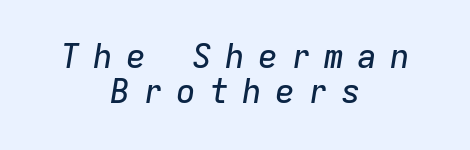
{"italic": "yes", "lean": "right", "slant_degrees": 9, "width": "normal", "stroke_contrast": "low", "x_height": "medium", "monospaced": "yes", "underline": "no", "align": "center", "line_spacing": "tight", "line_spacing_ratio": 1.07, "letter_spacing": "wide", "letter_spacing_em": 0.4, "glyph_px": 33}
